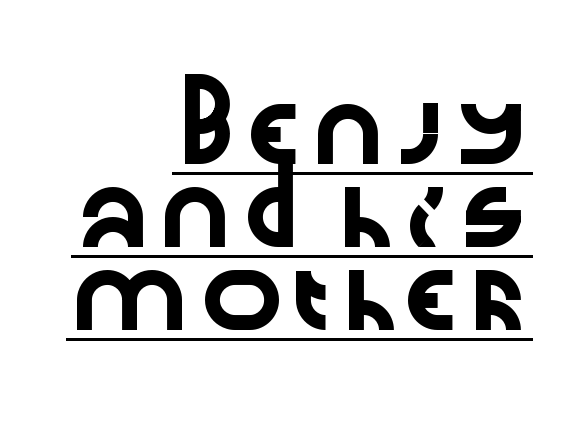
The image shows 71 px wide sans-serif type, upright; set right-aligned, line spacing 1.17x, normal letter spacing, underlined; low stroke contrast and a medium x-height.
